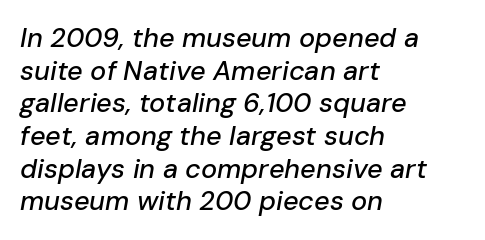
{"italic": "yes", "lean": "right", "slant_degrees": 10, "underline": "no", "align": "left", "line_spacing_ratio": 1.21, "letter_spacing": "normal", "letter_spacing_em": 0.0, "glyph_px": 27}
